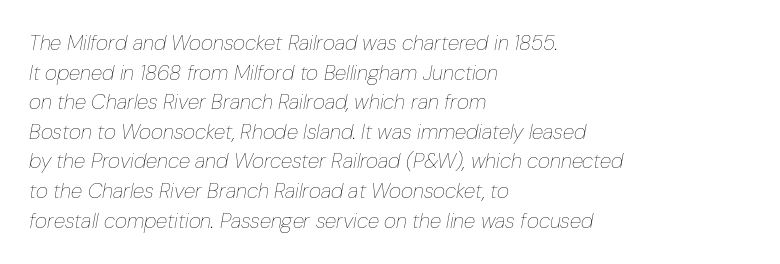
Yep, that's italic — everything's leaning. The paragraph has a hard left edge and a soft right edge. In terms of letterspacing, this is plain default setting. The face looks like a standard text weight, possibly lighter. The space beneath each line is pristine and unruled.
